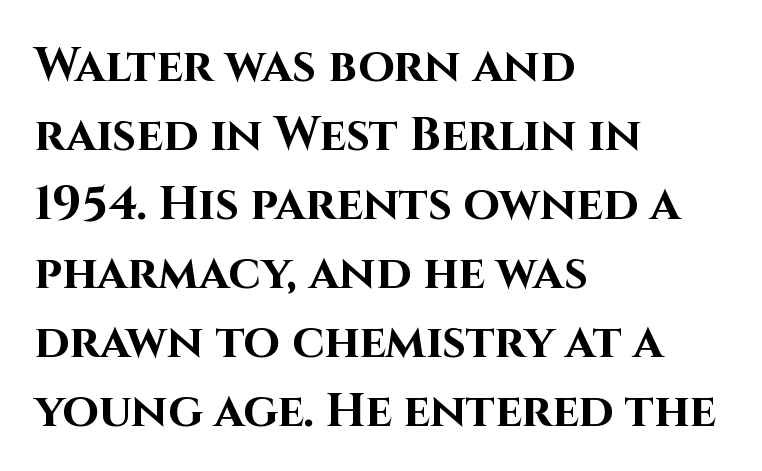
The image shows 47 px bold sans-serif type, upright; set left-aligned, normal line spacing (1.47x), normal letter spacing, not underlined; high stroke contrast and a large x-height.
